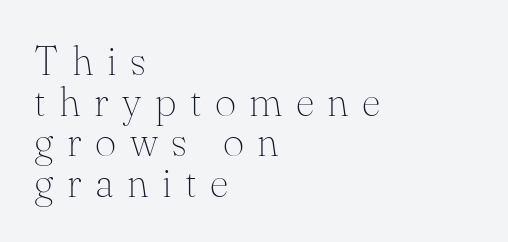
Q: Is the text bold? A: No.
Q: Is the text italic (slanted)? A: No, it is upright.
Q: Is the typeface a serif or a sans-serif typeface? A: Serif.
Q: Is the text underlined? A: No.
Q: How is the paragraph aligned? A: Left-aligned.
Q: Is the spacing between letters normal or unusually wide? A: Unusually wide.
Q: Is the spacing between lines tight, normal or loose? A: Tight.
Q: Width (condensed, normal, or wide)? A: Normal.
Q: Stroke contrast? A: Medium.
Q: x-height? A: Small.
Q: Monospaced? A: No.
